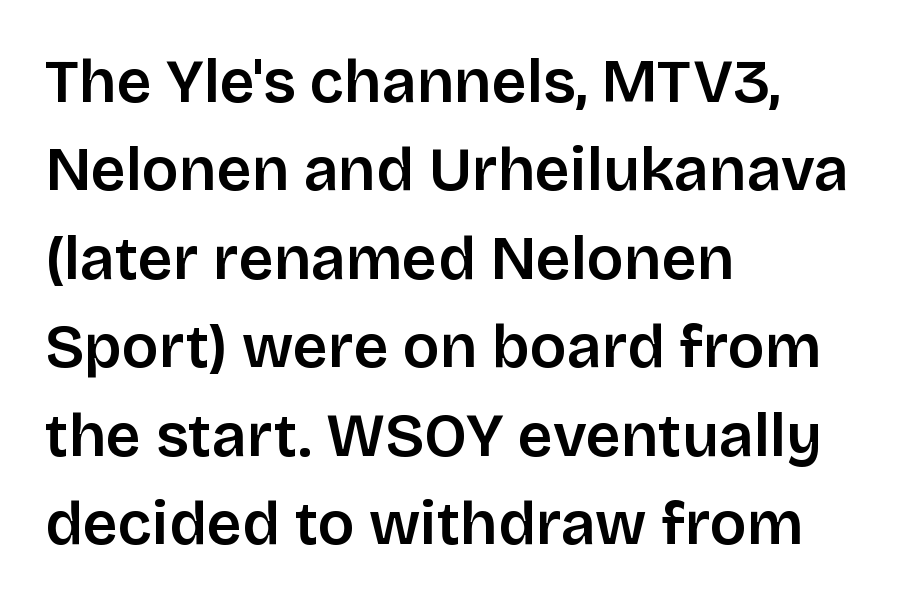
Short note: letters normally spaced. Each line starts at the same left margin while the right side varies. What's the leading like? Ordinary, nothing unusual. You could not count columns in this text — the font is proportionally spaced. Each letter's strokes conclude bluntly, with no projecting serifs.
